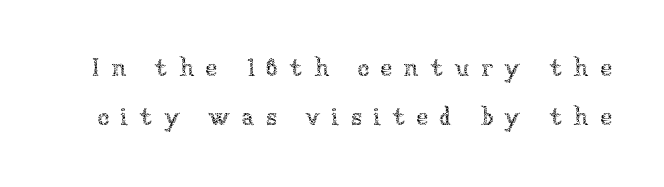
{"italic": "no", "bold": "no", "underline": "no", "line_spacing": "loose", "line_spacing_ratio": 1.98, "letter_spacing": "wide", "letter_spacing_em": 0.44, "glyph_px": 25}
